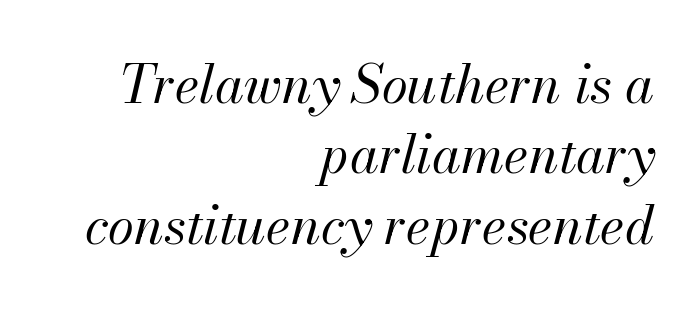
{"italic": "yes", "lean": "right", "slant_degrees": 13, "bold": "no", "weight": "regular", "width": "normal", "stroke_contrast": "medium", "x_height": "small", "monospaced": "no", "underline": "no", "align": "right", "line_spacing": "normal", "line_spacing_ratio": 1.33, "letter_spacing": "normal", "letter_spacing_em": 0.0, "glyph_px": 53}
